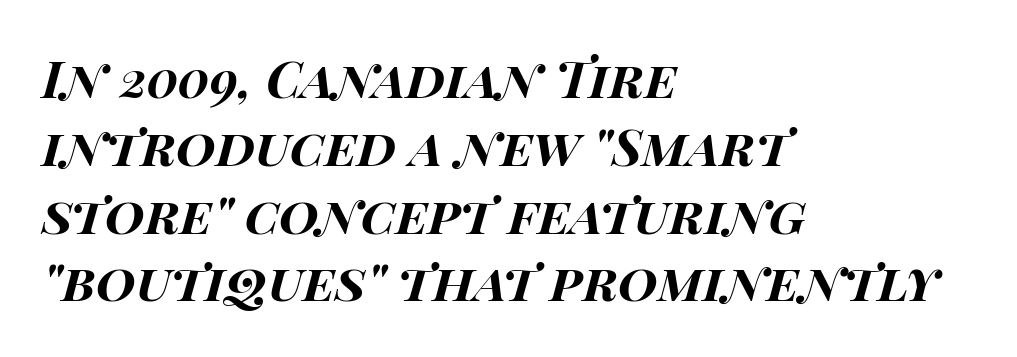
The image shows 51 px bold, wide type, italic (leaning right); set left-aligned, normal line spacing (1.33x), normal letter spacing, not underlined; high stroke contrast and a large x-height.
